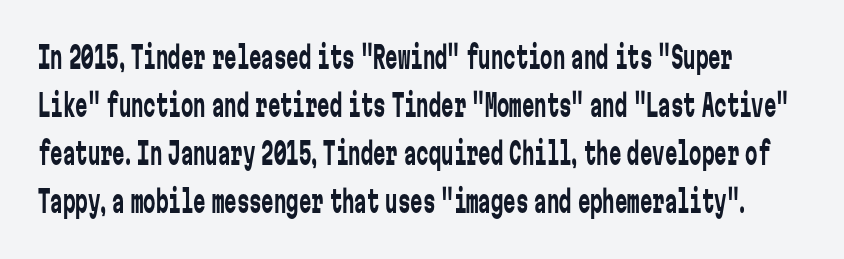
Compared with a typical body face, this is equally light or lighter still. Quick note: underline off. Students, observe: this is what conventionally led text looks like. Look at the tracking — it's just the regular setting, nothing added. The font's upright variant was chosen for this text.
